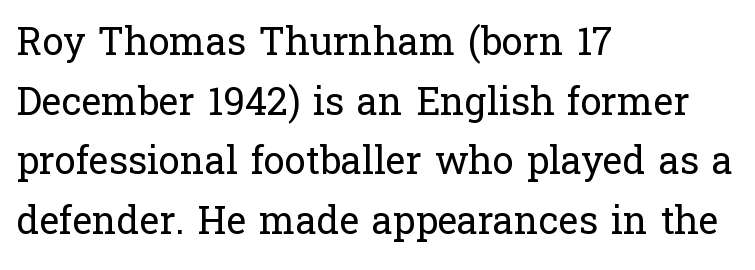
Q: Is the text bold? A: No.
Q: Is the text italic (slanted)? A: No, it is upright.
Q: Is the typeface a serif or a sans-serif typeface? A: Serif.
Q: Is the text underlined? A: No.
Q: How is the paragraph aligned? A: Left-aligned.
Q: Is the spacing between letters normal or unusually wide? A: Normal.
Q: Is the spacing between lines tight, normal or loose? A: Normal.
Q: Width (condensed, normal, or wide)? A: Normal.
Q: Stroke contrast? A: Low.
Q: x-height? A: Medium.
Q: Monospaced? A: No.
